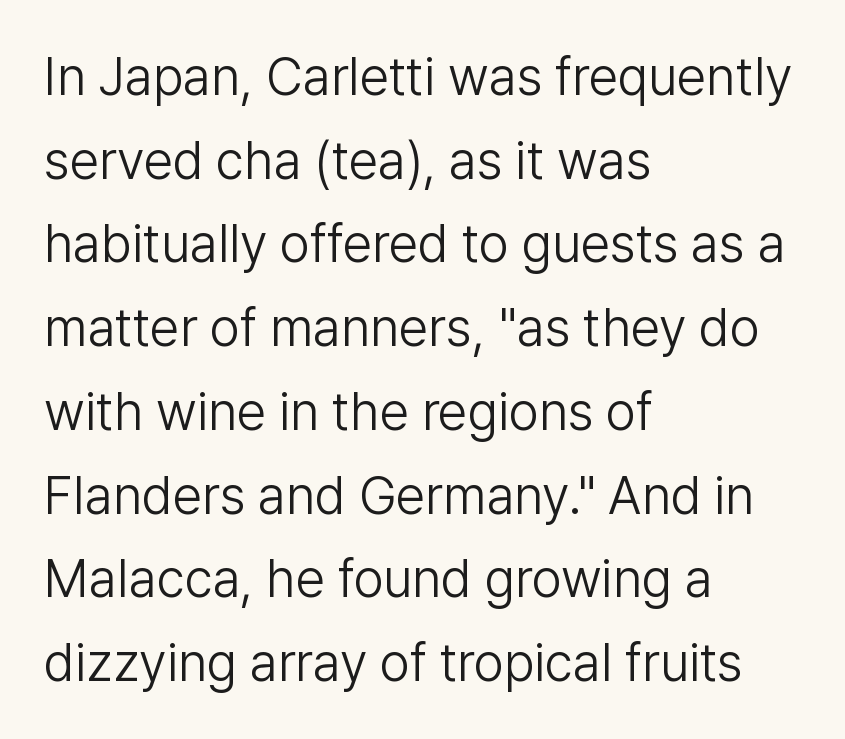
The letterforms sit shoulder to shoulder at normal distance. Each letter keeps its own natural width here, so spacing adapts to shape. The gap between lines stays unmarked. Compared with typical paragraphs, the rows here are spaced about the same. This rendering employs a face without finishing strokes, i.e., a sans-serif.
